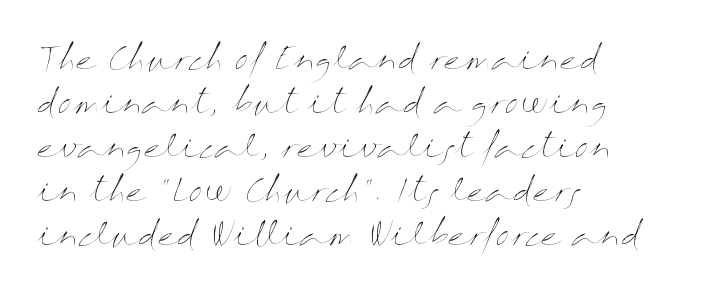
{"bold": "no", "weight": "thin", "width": "wide", "stroke_contrast": "medium", "x_height": "medium", "monospaced": "no", "underline": "no", "align": "left", "line_spacing": "normal", "line_spacing_ratio": 1.42, "letter_spacing": "normal", "letter_spacing_em": 0.0, "glyph_px": 31}
